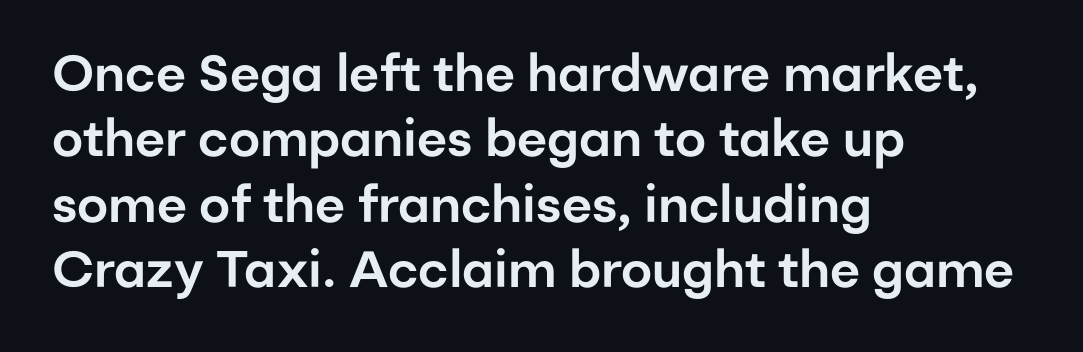
This sample is left-justified, so line endings fall wherever the words run out. The area under the type is left untouched. The glyphs in this specimen are sans serif. Is there much room between lines? A standard amount, neither cramped nor airy. In terms of posture, this sample is upright. Between one letter and the next there's only the usual sliver of space.
